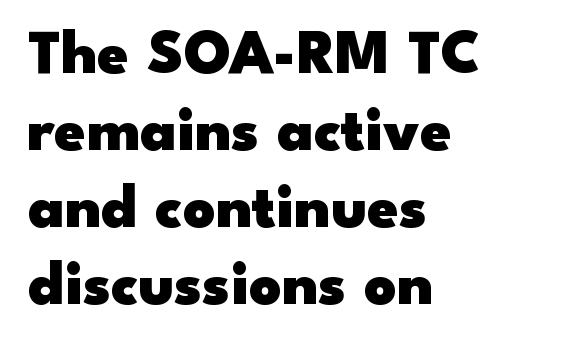
The image shows 63 px heavy, wide sans-serif type, upright; set left-aligned, line spacing 1.22x, normal letter spacing, not underlined; low stroke contrast and a small x-height.
